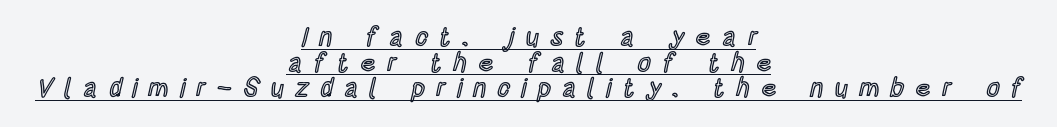
The image shows 26 px text type; set centered, tight line spacing (0.99x), unusually wide letter spacing (+0.43 em), underlined.
